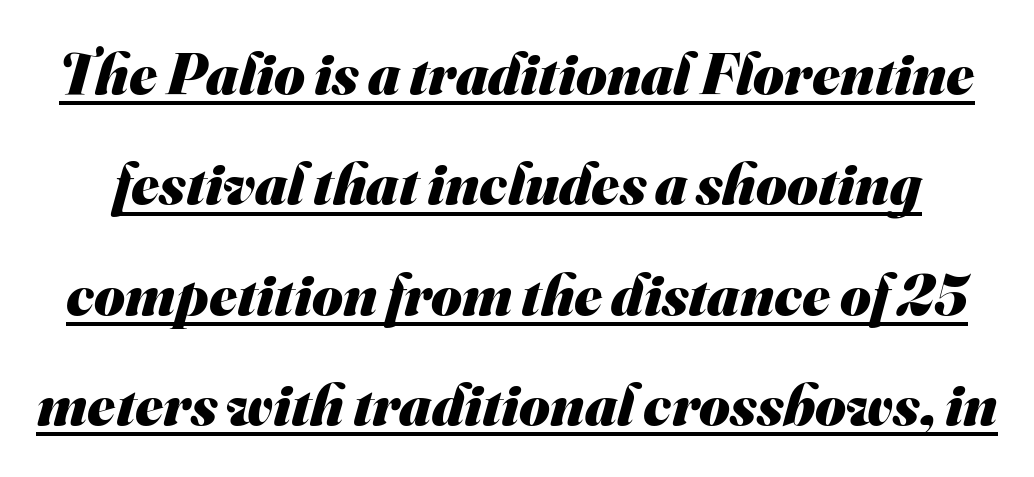
Q: Is the text bold? A: Yes.
Q: Is the typeface a serif or a sans-serif typeface? A: Sans-serif.
Q: Is the text underlined? A: Yes.
Q: Is the spacing between letters normal or unusually wide? A: Normal.
Q: Width (condensed, normal, or wide)? A: Normal.
Q: Stroke contrast? A: Medium.
Q: x-height? A: Small.
Q: Monospaced? A: No.
